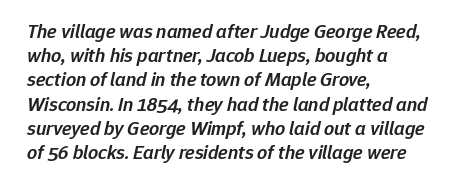
{"italic": "yes", "lean": "right", "slant_degrees": 12, "bold": "semi", "underline": "no", "align": "left", "line_spacing_ratio": 1.21, "letter_spacing": "normal", "letter_spacing_em": 0.0, "glyph_px": 20}
